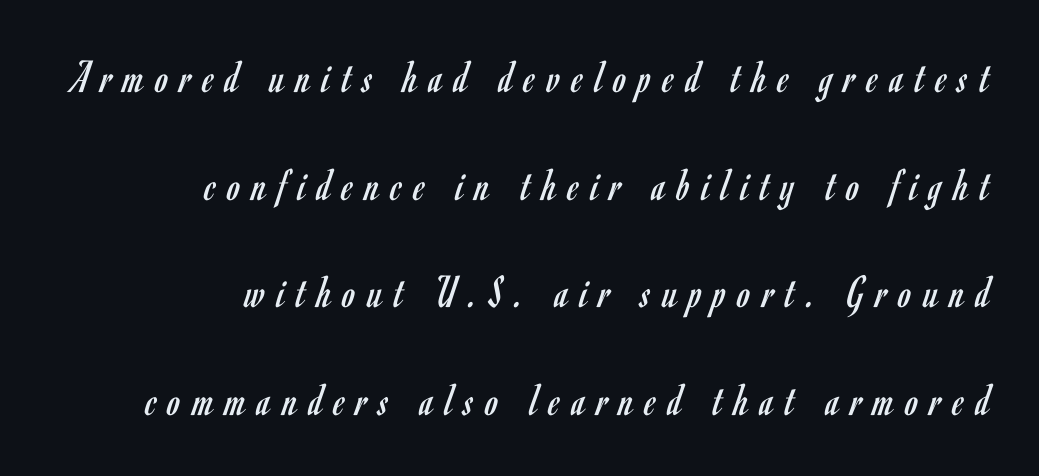
The image shows 47 px regular-weight, condensed sans-serif type; set right-aligned, loose line spacing (2.29x), unusually wide letter spacing (+0.25 em), not underlined; low stroke contrast and a small x-height.
